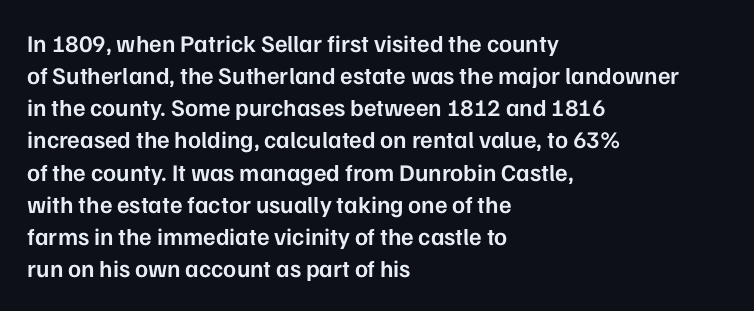
The string is rendered with underlining switched off. Stroke thickness is moderately raised; the sample reads as semibold. Tracking here is standard; glyphs follow each other at the usual distance. The block of text has a typical density, with ordinary space between rows.
